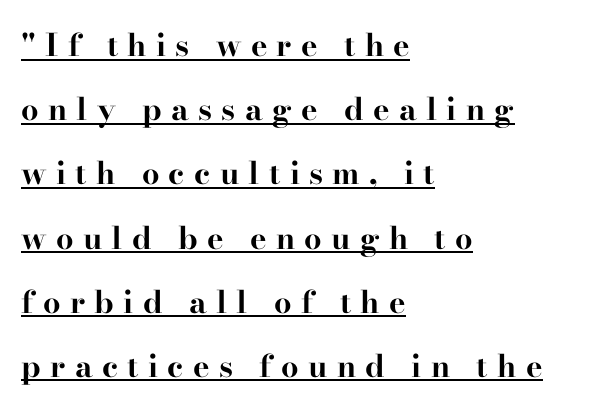
The image shows 31 px bold, wide serif type, upright; set left-aligned, loose line spacing (2.07x), unusually wide letter spacing (+0.3 em), underlined; high stroke contrast and a small x-height.
